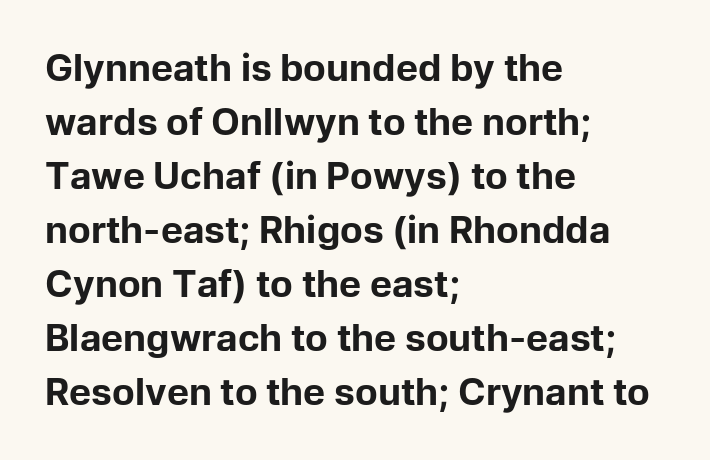
{"serif": "no", "italic": "no", "bold": "yes", "weight": "bold", "width": "normal", "stroke_contrast": "low", "x_height": "medium", "monospaced": "no", "underline": "no", "align": "left", "line_spacing": "normal", "line_spacing_ratio": 1.46, "letter_spacing": "normal", "letter_spacing_em": 0.0, "glyph_px": 37}
